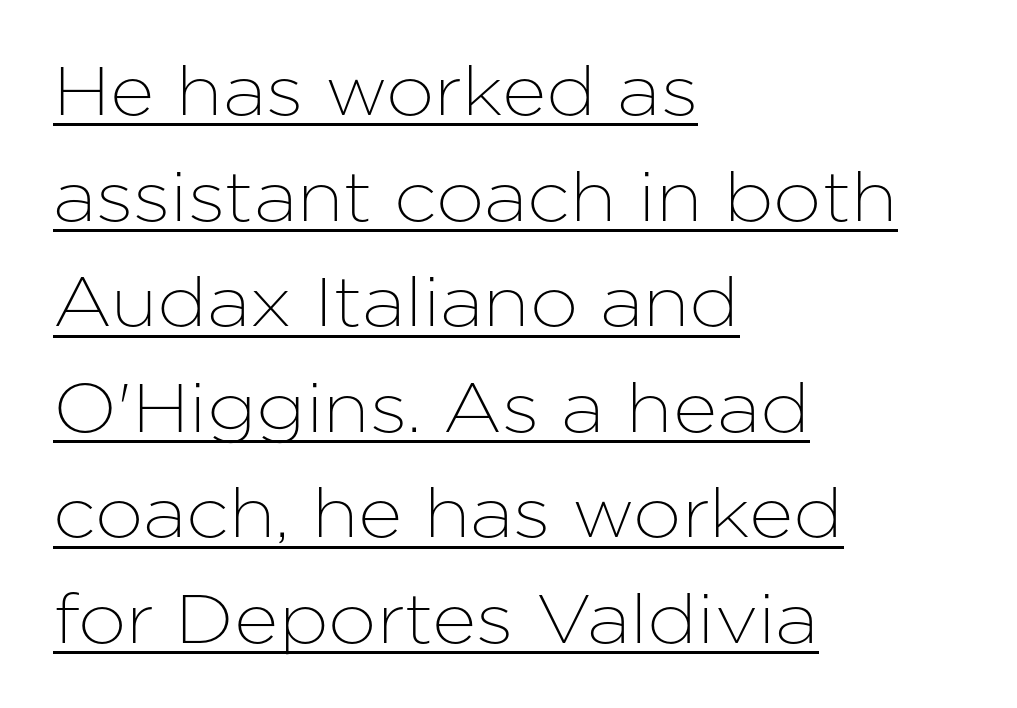
The image shows 69 px sans-serif type, upright; set left-aligned, normal line spacing (1.53x), normal letter spacing, underlined; low stroke contrast and a medium x-height.
